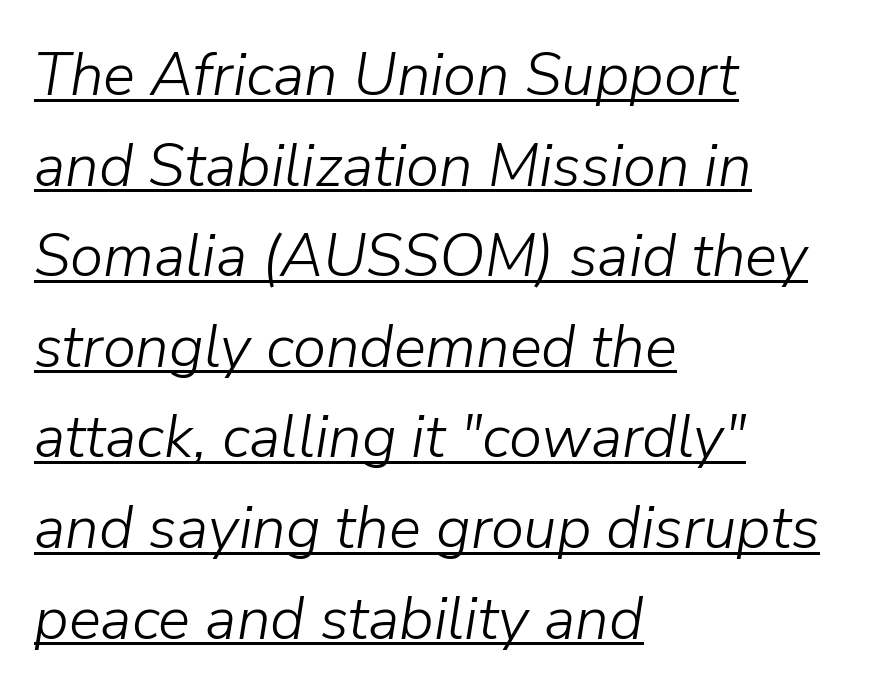
{"italic": "yes", "lean": "right", "slant_degrees": 9, "bold": "no", "weight": "light", "width": "normal", "stroke_contrast": "low", "x_height": "medium", "monospaced": "no", "underline": "yes", "align": "left", "line_spacing": "normal", "line_spacing_ratio": 1.51, "letter_spacing": "normal", "letter_spacing_em": 0.0, "glyph_px": 60}
